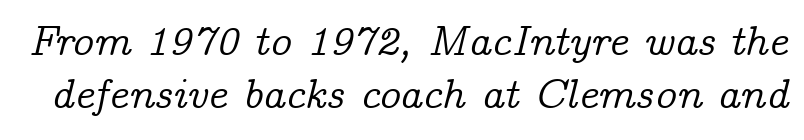
{"serif": "yes", "italic": "yes", "lean": "right", "slant_degrees": 14, "width": "normal", "stroke_contrast": "low", "x_height": "medium", "monospaced": "no", "underline": "no", "line_spacing": "normal", "line_spacing_ratio": 1.26, "letter_spacing": "normal", "letter_spacing_em": 0.0, "glyph_px": 42}
